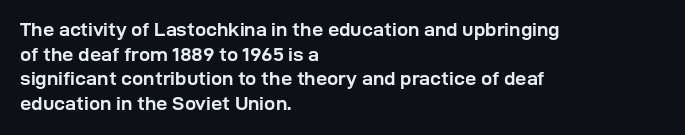
The image shows 20 px bold type, upright; set left-aligned, line spacing 1.23x, normal letter spacing, not underlined.
